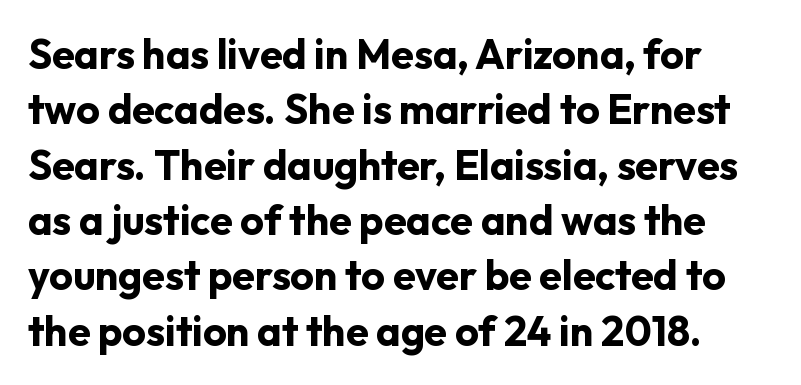
Q: Is the text bold? A: Yes.
Q: Is the text italic (slanted)? A: No, it is upright.
Q: Is the typeface a serif or a sans-serif typeface? A: Sans-serif.
Q: Is the text underlined? A: No.
Q: Is the spacing between letters normal or unusually wide? A: Normal.
Q: Is the spacing between lines tight, normal or loose? A: Normal.
Q: Width (condensed, normal, or wide)? A: Normal.
Q: Stroke contrast? A: Low.
Q: x-height? A: Medium.
Q: Monospaced? A: No.
